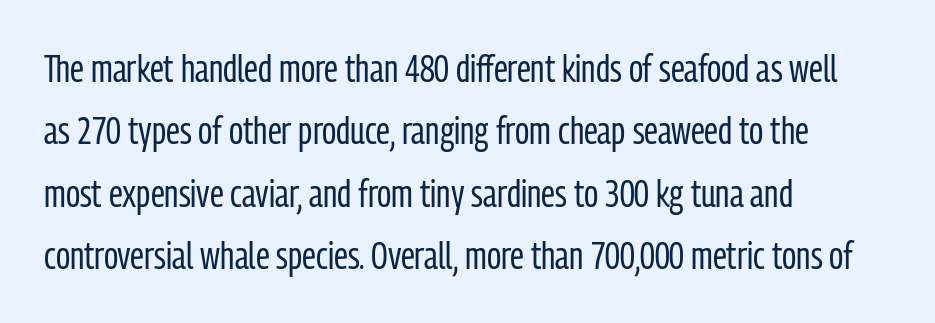
Proportional: the letters do not fall into vertical columns. What stands out about the letter spacing? Nothing — it is the standard amount. Every stem runs plumb, perpendicular to the baseline. Clear beneath every line of the passage.
